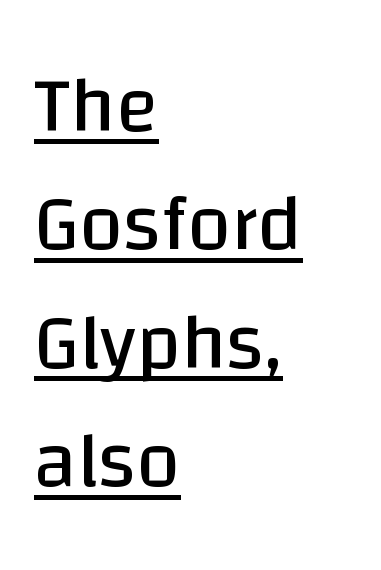
Q: Is the text bold? A: No.
Q: Is the text italic (slanted)? A: No, it is upright.
Q: Is the typeface a serif or a sans-serif typeface? A: Sans-serif.
Q: Is the text underlined? A: Yes.
Q: How is the paragraph aligned? A: Left-aligned.
Q: Is the spacing between letters normal or unusually wide? A: Normal.
Q: Is the spacing between lines tight, normal or loose? A: Normal.
Q: Width (condensed, normal, or wide)? A: Normal.
Q: Stroke contrast? A: Low.
Q: x-height? A: Large.
Q: Monospaced? A: No.
